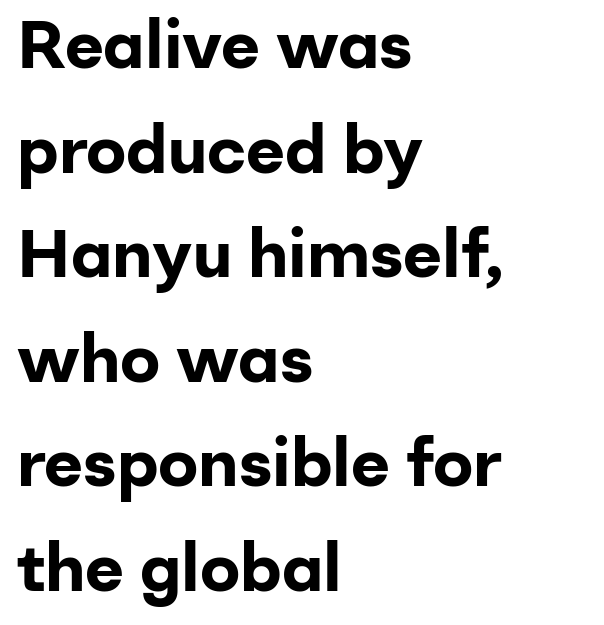
{"serif": "no", "italic": "no", "bold": "yes", "weight": "bold", "width": "normal", "stroke_contrast": "low", "x_height": "medium", "monospaced": "no", "underline": "no", "align": "left", "line_spacing": "normal", "line_spacing_ratio": 1.56, "letter_spacing": "normal", "letter_spacing_em": 0.0, "glyph_px": 67}
